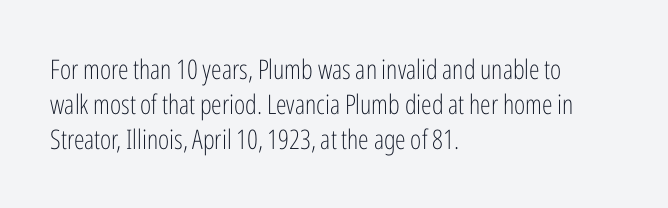
Q: Is the text bold? A: No.
Q: Is the text italic (slanted)? A: No, it is upright.
Q: Is the text underlined? A: No.
Q: How is the paragraph aligned? A: Left-aligned.
Q: Is the spacing between letters normal or unusually wide? A: Normal.
Q: Is the spacing between lines tight, normal or loose? A: Normal.
